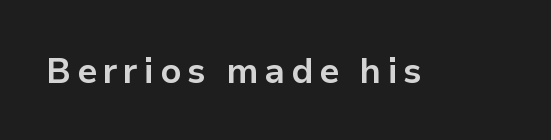
{"serif": "no", "italic": "no", "bold": "yes", "weight": "bold", "width": "normal", "stroke_contrast": "low", "x_height": "medium", "monospaced": "no", "underline": "no", "glyph_px": 35}
